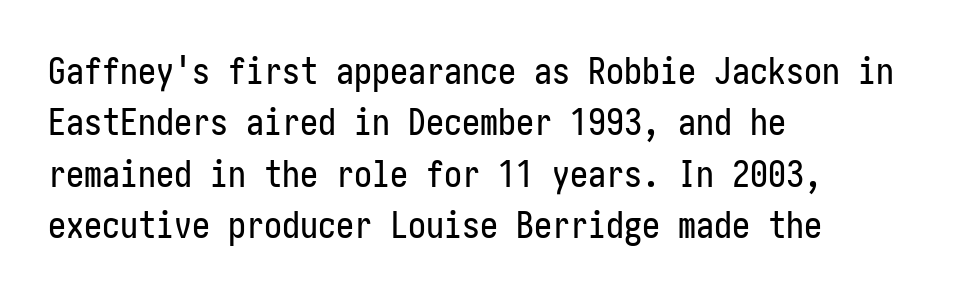
{"serif": "no", "italic": "no", "width": "condensed", "stroke_contrast": "low", "x_height": "medium", "underline": "no", "align": "left", "line_spacing": "normal", "line_spacing_ratio": 1.43, "letter_spacing": "normal", "letter_spacing_em": 0.0, "glyph_px": 36}
